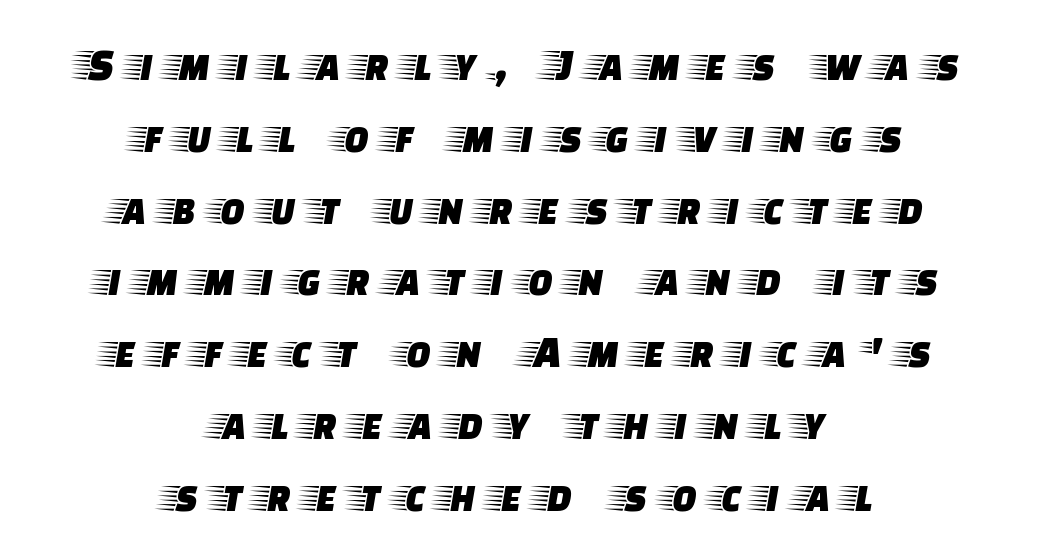
The image shows 46 px wide serif type; set centered, normal line spacing (1.56x), unusually wide letter spacing (+0.34 em), not underlined; low stroke contrast and a large x-height.
